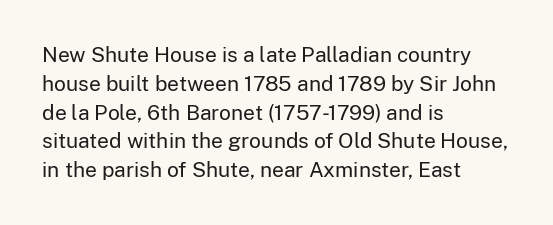
Q: Is the text bold? A: No.
Q: Is the text italic (slanted)? A: No, it is upright.
Q: Is the text underlined? A: No.
Q: How is the paragraph aligned? A: Left-aligned.
Q: Is the spacing between letters normal or unusually wide? A: Normal.
Q: Is the spacing between lines tight, normal or loose? A: Normal.
